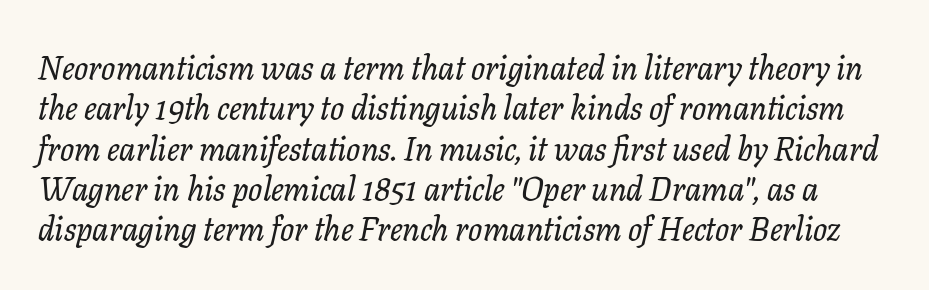
Typographically, this falls in the serif category. This rendering leaves character spacing at its baseline value. The words here are not underlined. Do the characters align in a grid? No, the font is proportional.
